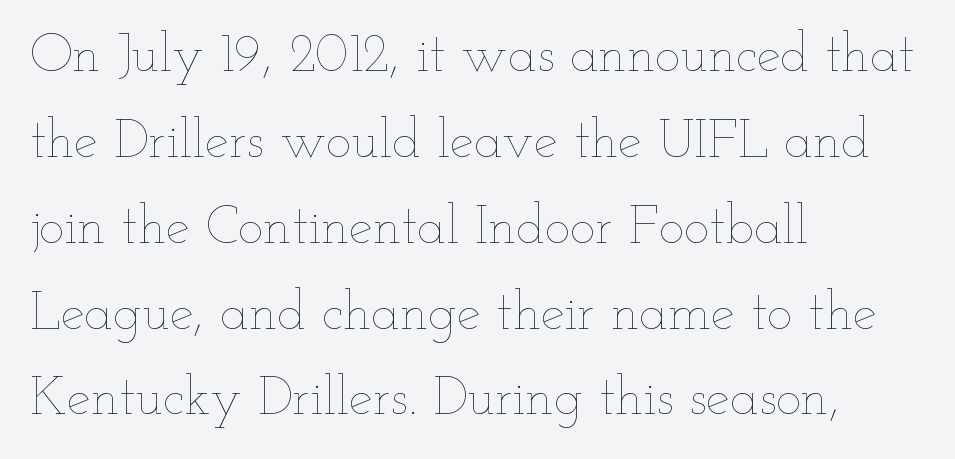
{"italic": "no", "bold": "no", "weight": "thin", "width": "wide", "stroke_contrast": "low", "x_height": "small", "monospaced": "no", "underline": "no", "align": "left", "line_spacing": "normal", "line_spacing_ratio": 1.59, "letter_spacing": "normal", "letter_spacing_em": 0.0, "glyph_px": 54}
